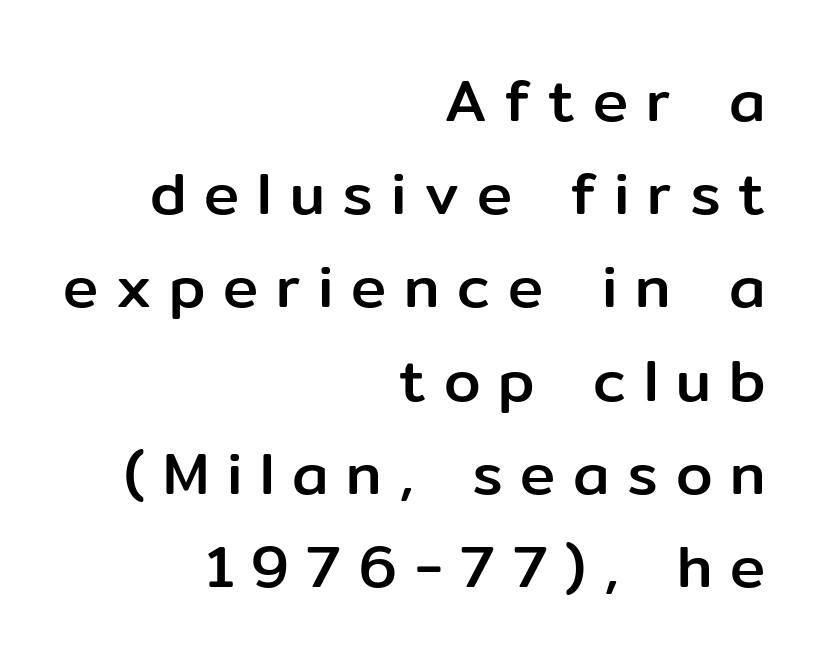
{"serif": "no", "italic": "no", "width": "normal", "stroke_contrast": "low", "x_height": "medium", "monospaced": "no", "underline": "no", "align": "right", "line_spacing": "normal", "line_spacing_ratio": 1.58, "letter_spacing": "wide", "letter_spacing_em": 0.3, "glyph_px": 59}
